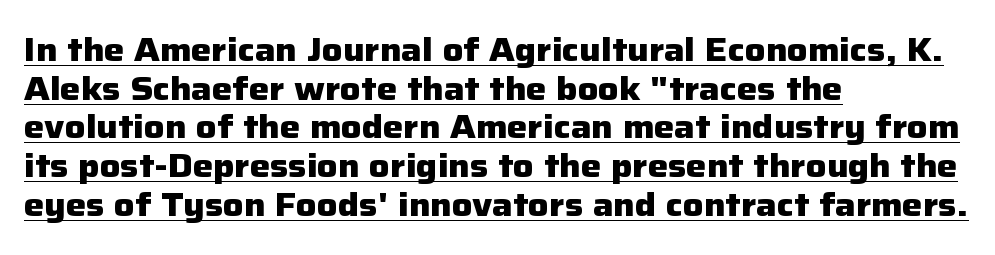
Q: Is the text bold? A: Yes.
Q: Is the text italic (slanted)? A: No, it is upright.
Q: Is the typeface a serif or a sans-serif typeface? A: Sans-serif.
Q: Is the text underlined? A: Yes.
Q: How is the paragraph aligned? A: Left-aligned.
Q: Is the spacing between letters normal or unusually wide? A: Normal.
Q: Width (condensed, normal, or wide)? A: Normal.
Q: Stroke contrast? A: Low.
Q: x-height? A: Medium.
Q: Monospaced? A: No.
